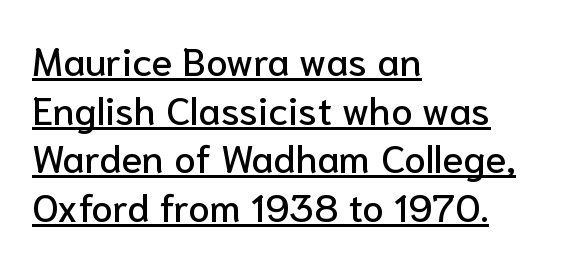
Examine the stroke ends and you'll find no serifs. The passage is arranged the way most books set body copy — flush left. Notice how descenders clear the ascenders below comfortably — that's standard leading. Notice how a bar underscores the lettering throughout. Think of a printed novel: that variable character pitch is what you see here. The axis of the letterforms is exactly vertical.
